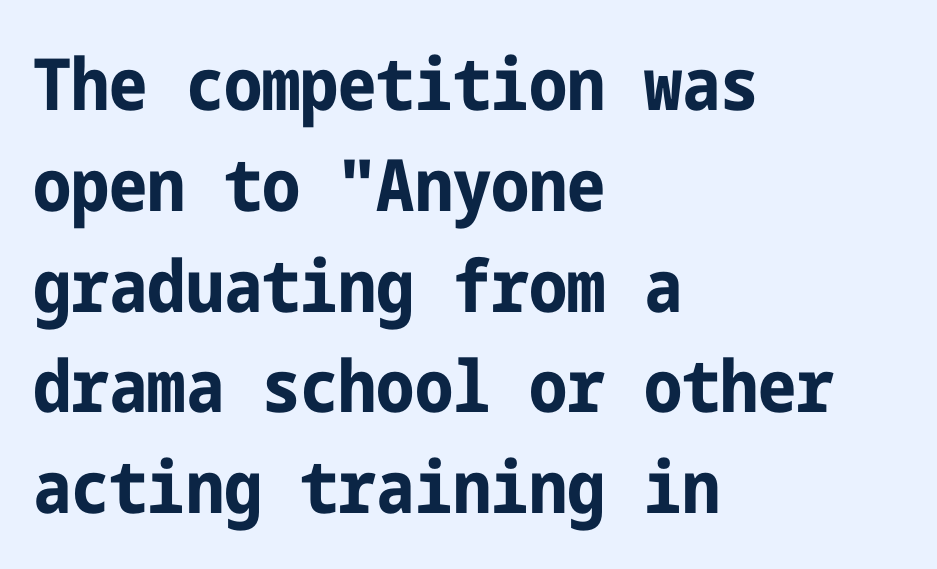
{"serif": "no", "italic": "no", "bold": "yes", "weight": "bold", "width": "condensed", "stroke_contrast": "low", "x_height": "medium", "underline": "no", "align": "left", "line_spacing": "normal", "line_spacing_ratio": 1.4, "letter_spacing": "normal", "letter_spacing_em": 0.0, "glyph_px": 72}
